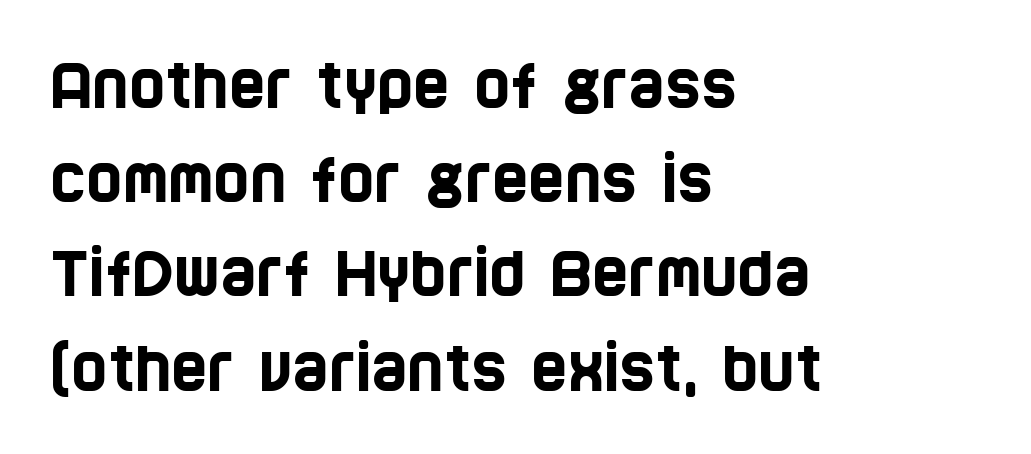
Q: Is the typeface a serif or a sans-serif typeface? A: Sans-serif.
Q: Is the text underlined? A: No.
Q: How is the paragraph aligned? A: Left-aligned.
Q: Is the spacing between letters normal or unusually wide? A: Normal.
Q: Is the spacing between lines tight, normal or loose? A: Normal.
Q: Width (condensed, normal, or wide)? A: Condensed.
Q: Stroke contrast? A: Low.
Q: x-height? A: Large.
Q: Monospaced? A: No.
